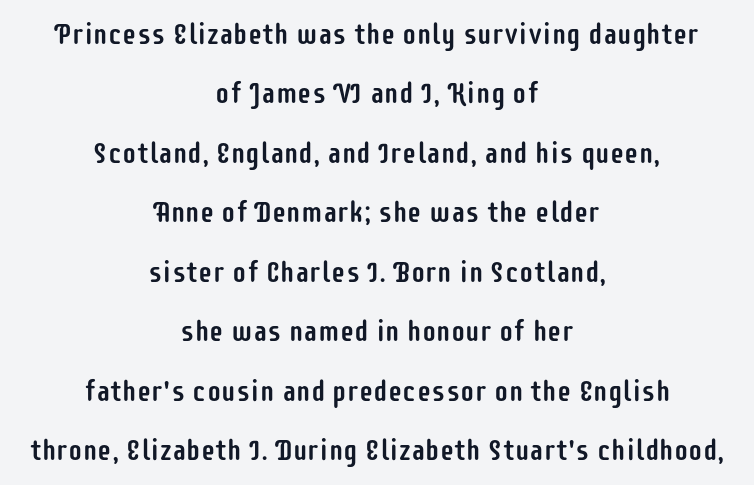
Q: Is the text italic (slanted)? A: No, it is upright.
Q: Is the typeface a serif or a sans-serif typeface? A: Sans-serif.
Q: Is the text underlined? A: No.
Q: How is the paragraph aligned? A: Centered.
Q: Is the spacing between letters normal or unusually wide? A: Normal.
Q: Is the spacing between lines tight, normal or loose? A: Loose.
Q: Width (condensed, normal, or wide)? A: Condensed.
Q: Stroke contrast? A: Low.
Q: x-height? A: Large.
Q: Monospaced? A: No.
